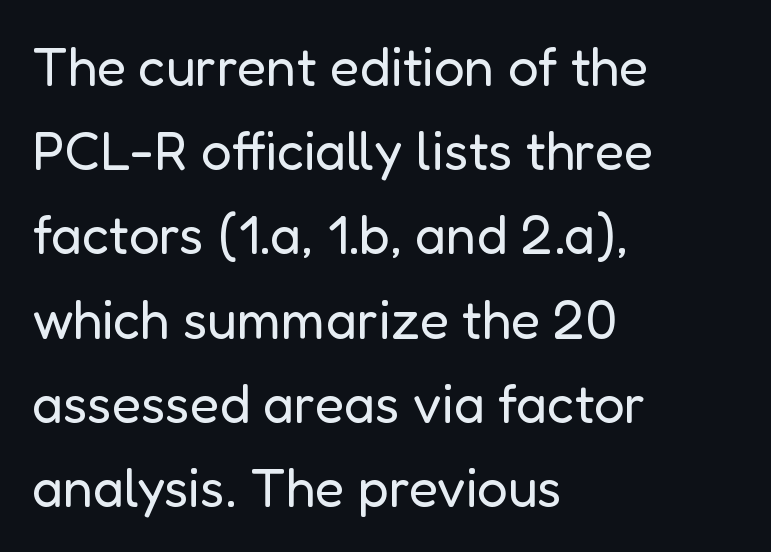
The image shows 54 px regular-weight sans-serif type, upright; set left-aligned, normal line spacing (1.56x), normal letter spacing, not underlined; low stroke contrast and a medium x-height.
